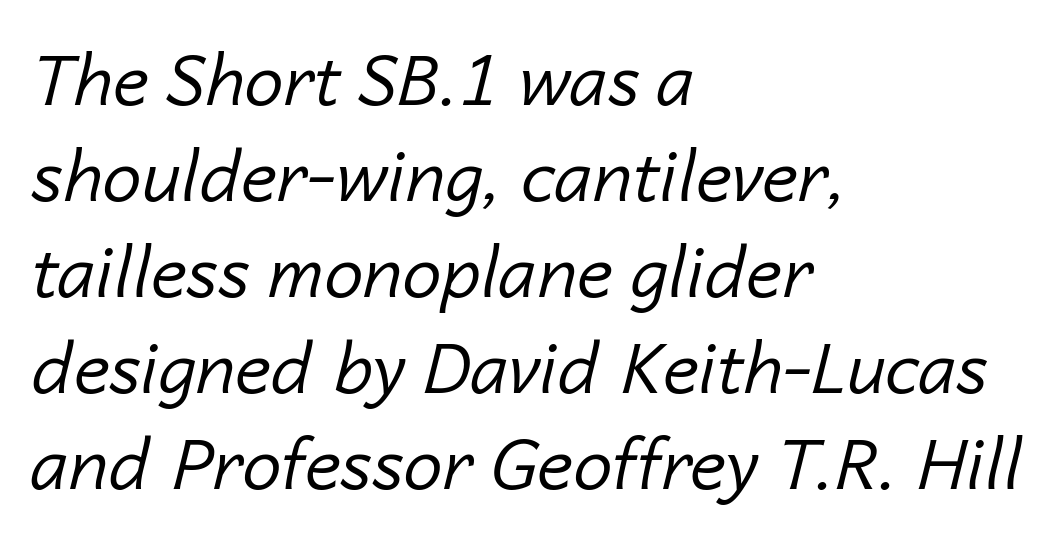
You could not count columns in this text — the font is proportionally spaced. In terms of letterspacing, this is plain default setting. Regarding leading, the lines here are spaced in the standard way. The space directly below the letters is spotless. Casual observation: everything's shoved over to the left. The face looks like a standard text weight, possibly lighter.
